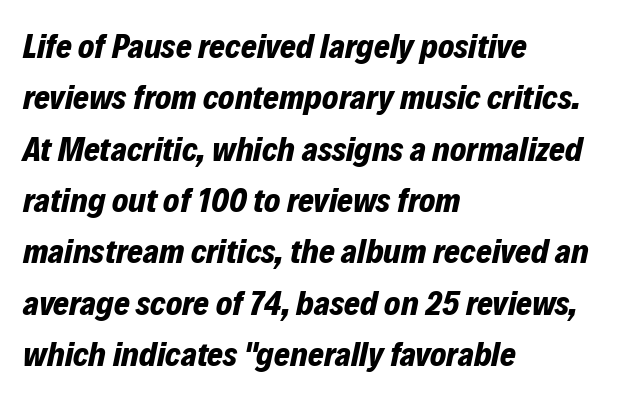
{"italic": "yes", "lean": "right", "slant_degrees": 12, "bold": "yes", "weight": "bold", "width": "normal", "stroke_contrast": "low", "x_height": "medium", "monospaced": "no", "underline": "no", "align": "left", "line_spacing": "normal", "line_spacing_ratio": 1.51, "letter_spacing": "normal", "letter_spacing_em": 0.0, "glyph_px": 34}
